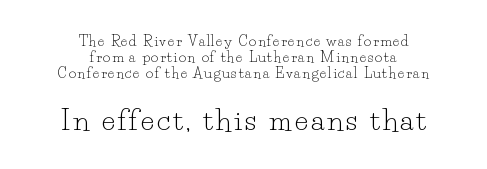
The image shows 28 px light serif type, upright; set centered, tight line spacing (1.13x), not underlined; the second (bottom) block is 2.0x larger; low stroke contrast and a small x-height.
